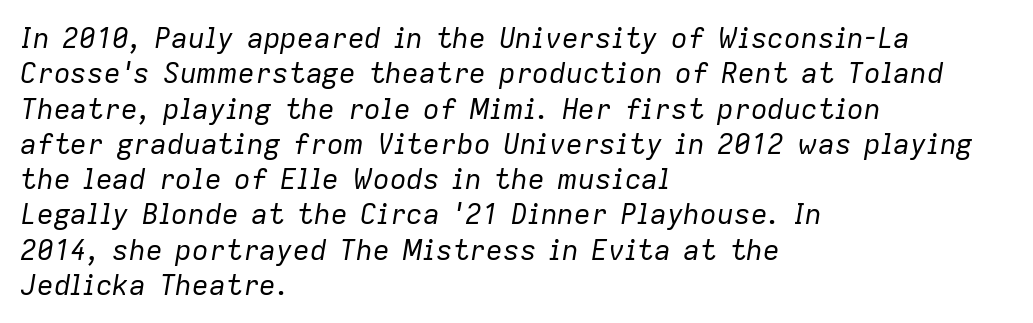
Q: Is the text bold? A: No.
Q: Is the text italic (slanted)? A: Yes, it leans right by about 9 degrees.
Q: Is the text underlined? A: No.
Q: How is the paragraph aligned? A: Left-aligned.
Q: Is the spacing between letters normal or unusually wide? A: Normal.
Q: Is the spacing between lines tight, normal or loose? A: Normal.
Q: Width (condensed, normal, or wide)? A: Normal.
Q: Stroke contrast? A: Low.
Q: x-height? A: Medium.
Q: Monospaced? A: No.
